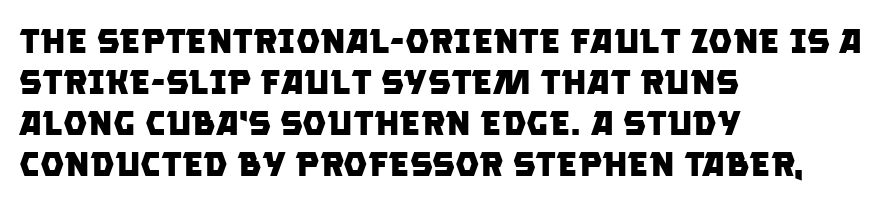
The image shows 34 px heavy sans-serif type; set left-aligned, line spacing 1.21x, normal letter spacing, not underlined; low stroke contrast and a large x-height.
